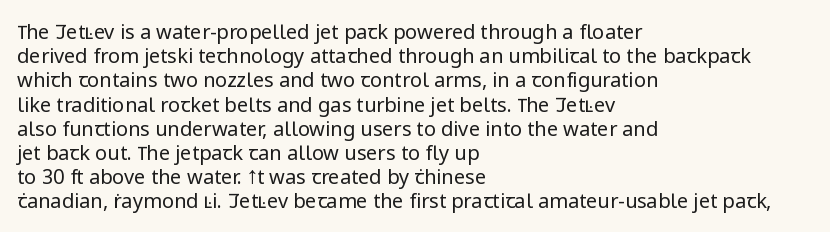
Q: Is the text bold? A: No.
Q: Is the text italic (slanted)? A: No, it is upright.
Q: Is the text underlined? A: No.
Q: How is the paragraph aligned? A: Left-aligned.
Q: Is the spacing between letters normal or unusually wide? A: Normal.
